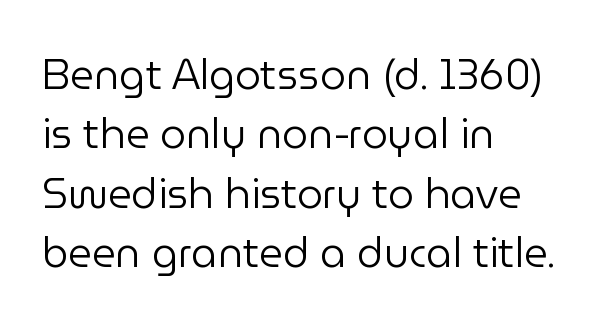
The image shows 41 px regular-weight sans-serif type, upright; set left-aligned, normal line spacing (1.45x), normal letter spacing, not underlined; low stroke contrast and a medium x-height.
